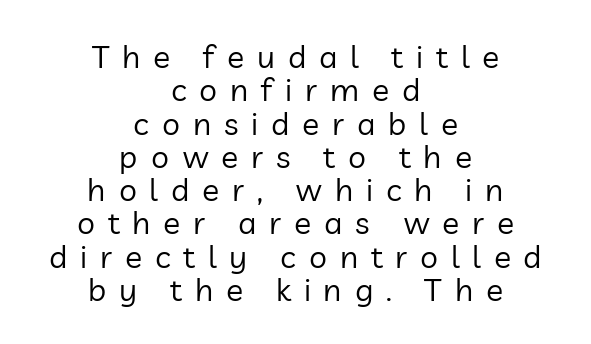
These lines huddle together more closely than default settings would place them. Display-style spreading of the glyphs; the letterfit is very open. Note the varied advance widths — an 'i' is clearly narrower than an 'm'. No chunkiness to these letters — they're not bold.
